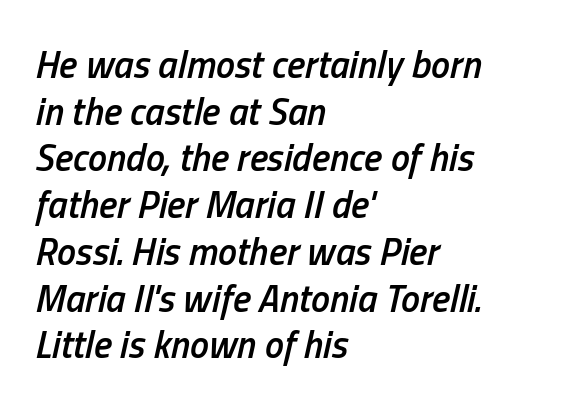
Q: Is the text bold? A: Semi-bold.
Q: Is the text italic (slanted)? A: Yes, it leans right by about 13 degrees.
Q: Is the text underlined? A: No.
Q: How is the paragraph aligned? A: Left-aligned.
Q: Is the spacing between letters normal or unusually wide? A: Normal.
Q: Width (condensed, normal, or wide)? A: Condensed.
Q: Stroke contrast? A: Low.
Q: x-height? A: Medium.
Q: Monospaced? A: No.
